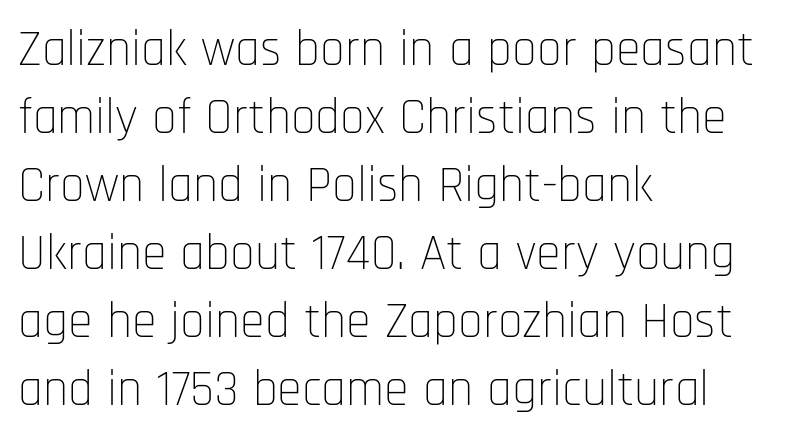
Q: Is the text bold? A: No.
Q: Is the text italic (slanted)? A: No, it is upright.
Q: Is the typeface a serif or a sans-serif typeface? A: Sans-serif.
Q: Is the text underlined? A: No.
Q: How is the paragraph aligned? A: Left-aligned.
Q: Is the spacing between letters normal or unusually wide? A: Normal.
Q: Is the spacing between lines tight, normal or loose? A: Normal.
Q: Width (condensed, normal, or wide)? A: Condensed.
Q: Stroke contrast? A: Low.
Q: x-height? A: Large.
Q: Monospaced? A: No.
